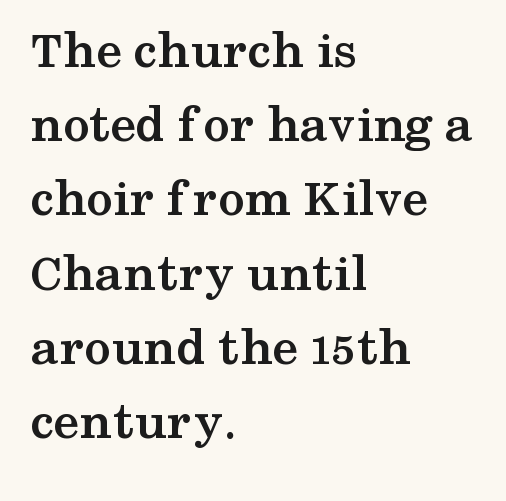
{"serif": "yes", "italic": "no", "bold": "yes", "weight": "semibold", "width": "wide", "stroke_contrast": "medium", "x_height": "medium", "monospaced": "no", "underline": "no", "align": "left", "line_spacing": "normal", "line_spacing_ratio": 1.4, "letter_spacing": "normal", "letter_spacing_em": 0.0, "glyph_px": 53}
